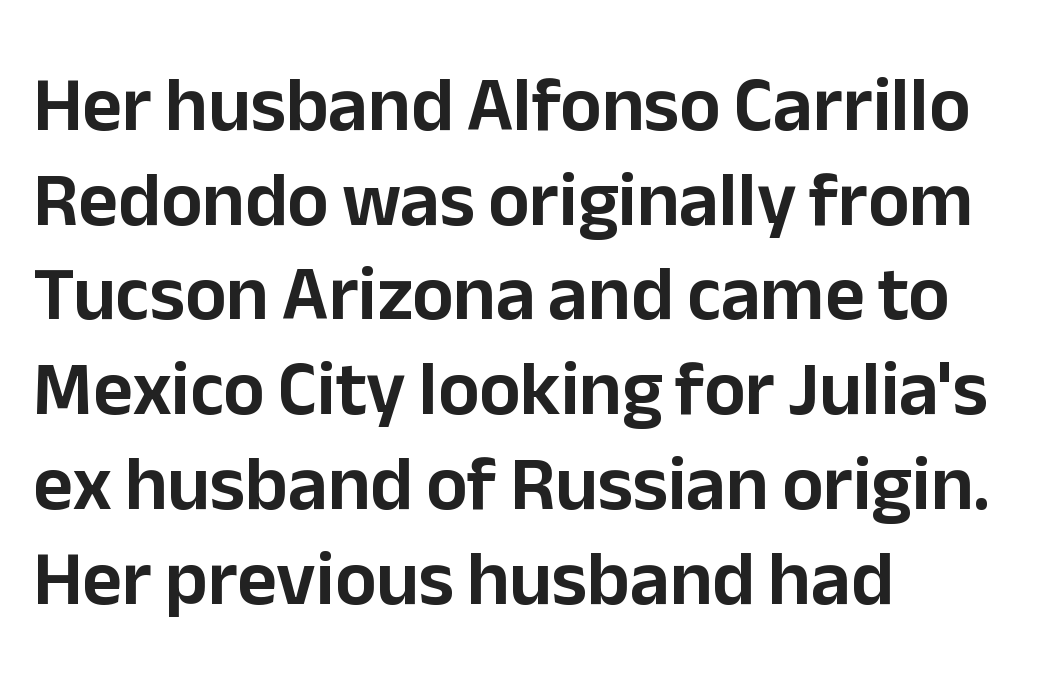
Letter spacing: default. Italic? Not at all — the glyphs are vertical. Note: no serifs on the glyphs. Proportional: the letters do not fall into vertical columns. Leftover space on each line is placed entirely after the last word. The passage shown is not underscored anywhere.
